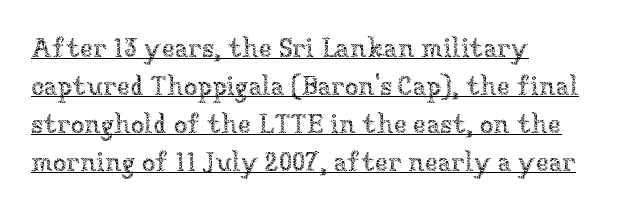
{"italic": "no", "bold": "no", "underline": "yes", "align": "left", "line_spacing": "normal", "line_spacing_ratio": 1.41, "letter_spacing": "normal", "letter_spacing_em": 0.0, "glyph_px": 27}
